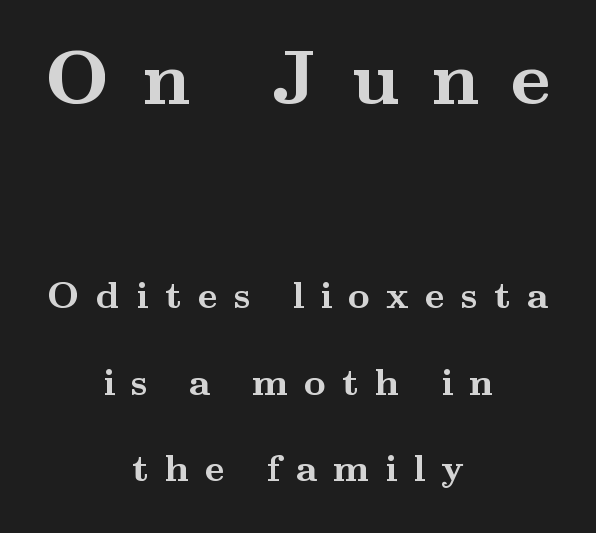
{"serif": "yes", "italic": "no", "bold": "yes", "weight": "semibold", "width": "wide", "stroke_contrast": "medium", "x_height": "small", "monospaced": "no", "underline": "no", "align": "center", "line_spacing": "loose", "line_spacing_ratio": 2.28, "letter_spacing": "wide", "letter_spacing_em": 0.42, "larger_block": "first", "size_ratio": 2.0, "glyph_px": 76}
